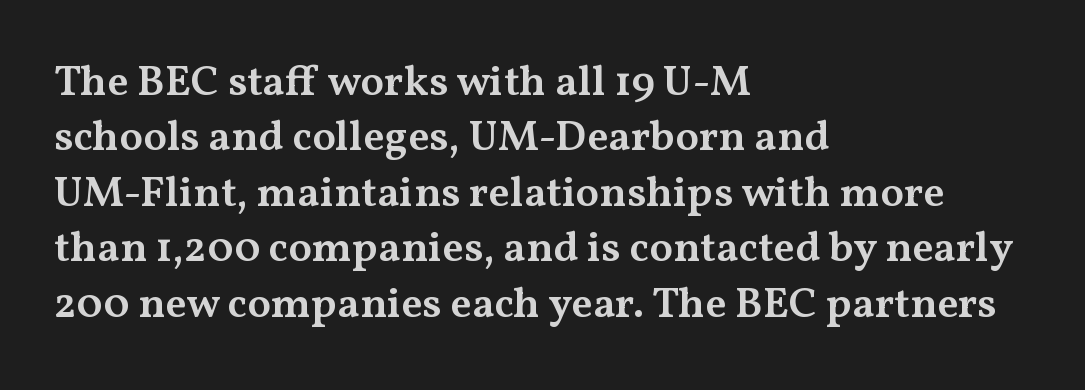
{"serif": "yes", "italic": "no", "bold": "semi", "weight": "semibold", "width": "wide", "stroke_contrast": "medium", "x_height": "medium", "monospaced": "no", "underline": "no", "align": "left", "line_spacing": "normal", "line_spacing_ratio": 1.29, "letter_spacing": "normal", "letter_spacing_em": 0.0, "glyph_px": 43}
